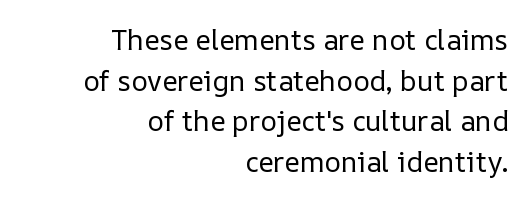
{"italic": "no", "bold": "no", "weight": "regular", "width": "normal", "stroke_contrast": "low", "x_height": "medium", "monospaced": "no", "underline": "no", "align": "right", "line_spacing": "normal", "line_spacing_ratio": 1.45, "letter_spacing": "normal", "letter_spacing_em": 0.0, "glyph_px": 28}
